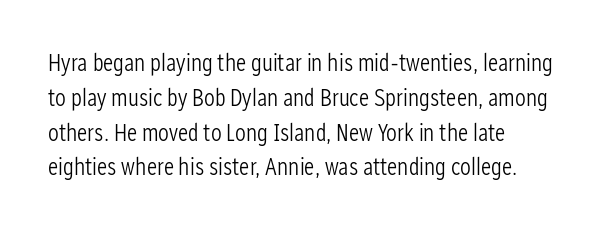
Q: Is the text bold? A: No.
Q: Is the text italic (slanted)? A: No, it is upright.
Q: Is the text underlined? A: No.
Q: Is the spacing between letters normal or unusually wide? A: Normal.
Q: Is the spacing between lines tight, normal or loose? A: Normal.
